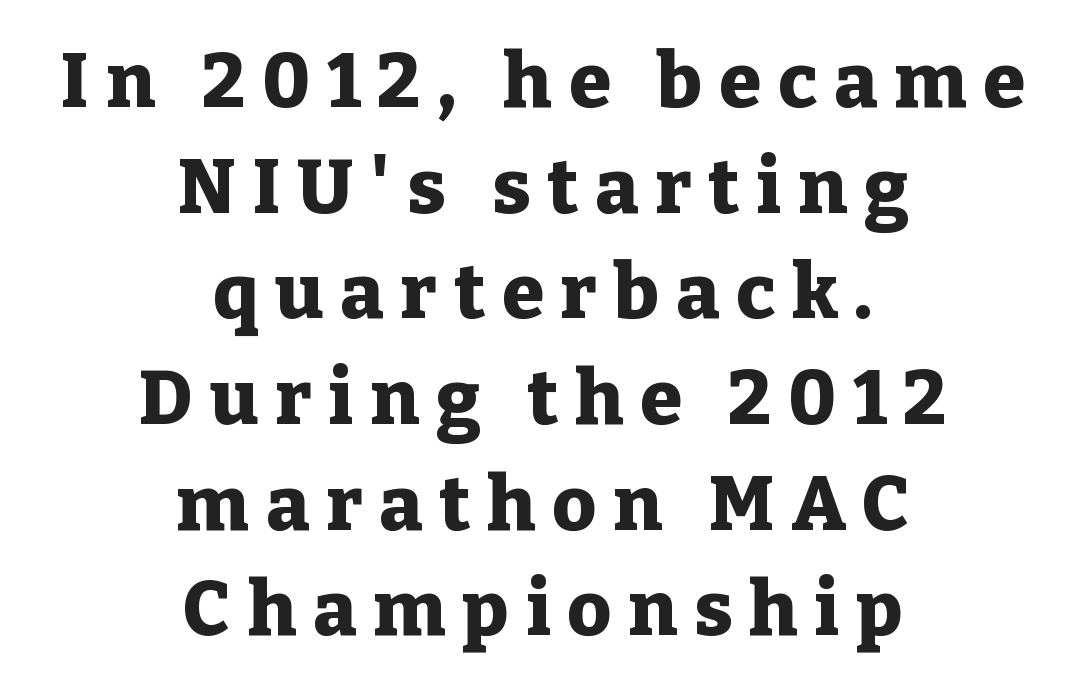
{"serif": "yes", "italic": "no", "bold": "yes", "weight": "heavy", "width": "normal", "stroke_contrast": "low", "x_height": "medium", "monospaced": "no", "underline": "no", "align": "center", "line_spacing": "normal", "line_spacing_ratio": 1.39, "letter_spacing": "wide", "letter_spacing_em": 0.22, "glyph_px": 76}
